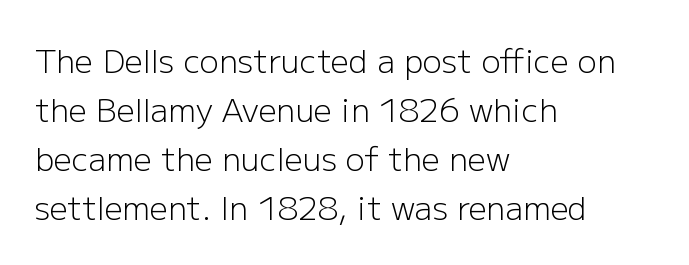
Q: Is the text bold? A: No.
Q: Is the text italic (slanted)? A: No, it is upright.
Q: Is the typeface a serif or a sans-serif typeface? A: Sans-serif.
Q: Is the text underlined? A: No.
Q: How is the paragraph aligned? A: Left-aligned.
Q: Is the spacing between letters normal or unusually wide? A: Normal.
Q: Is the spacing between lines tight, normal or loose? A: Normal.
Q: Width (condensed, normal, or wide)? A: Normal.
Q: Stroke contrast? A: Low.
Q: x-height? A: Medium.
Q: Monospaced? A: No.
